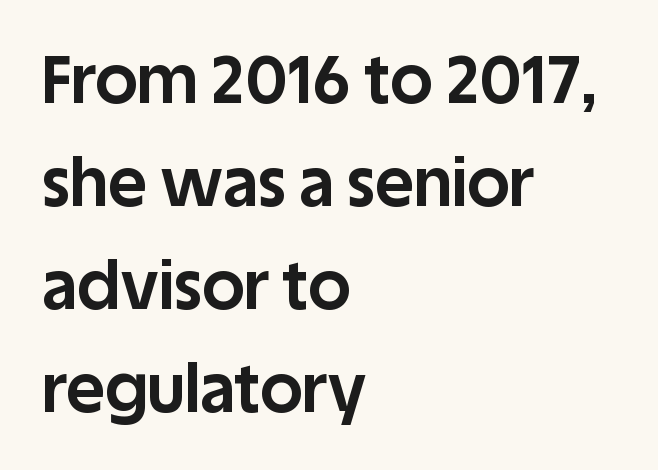
Q: Is the text bold? A: Yes.
Q: Is the text italic (slanted)? A: No, it is upright.
Q: Is the typeface a serif or a sans-serif typeface? A: Sans-serif.
Q: Is the text underlined? A: No.
Q: How is the paragraph aligned? A: Left-aligned.
Q: Is the spacing between letters normal or unusually wide? A: Normal.
Q: Is the spacing between lines tight, normal or loose? A: Normal.
Q: Width (condensed, normal, or wide)? A: Normal.
Q: Stroke contrast? A: Low.
Q: x-height? A: Large.
Q: Monospaced? A: No.
